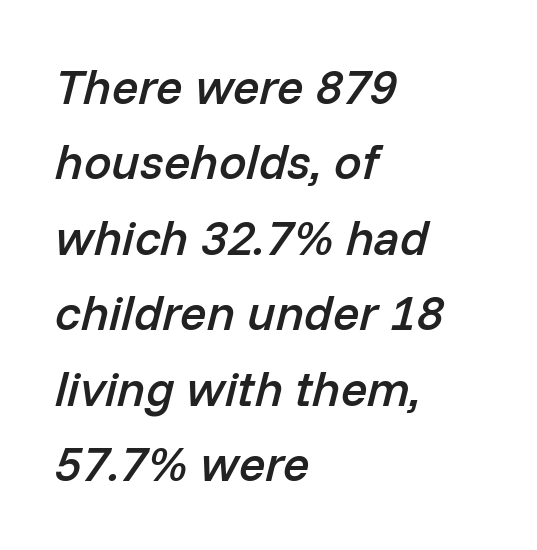
Q: Is the text bold? A: Semi-bold.
Q: Is the text italic (slanted)? A: Yes, it leans right by about 14 degrees.
Q: Is the text underlined? A: No.
Q: How is the paragraph aligned? A: Left-aligned.
Q: Is the spacing between letters normal or unusually wide? A: Normal.
Q: Is the spacing between lines tight, normal or loose? A: Normal.
Q: Width (condensed, normal, or wide)? A: Normal.
Q: Stroke contrast? A: Low.
Q: x-height? A: Medium.
Q: Monospaced? A: No.
